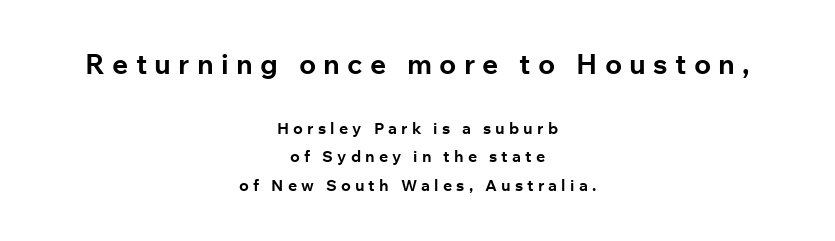
Q: Is the text bold? A: Yes.
Q: Is the text italic (slanted)? A: No, it is upright.
Q: Is the typeface a serif or a sans-serif typeface? A: Sans-serif.
Q: Is the text underlined? A: No.
Q: How is the paragraph aligned? A: Centered.
Q: Is the spacing between letters normal or unusually wide? A: Unusually wide.
Q: Which block of text is set in a larger size, the first (top) or the second (bottom)? A: The first (top) one.
Q: Width (condensed, normal, or wide)? A: Normal.
Q: Stroke contrast? A: Low.
Q: x-height? A: Medium.
Q: Monospaced? A: No.
